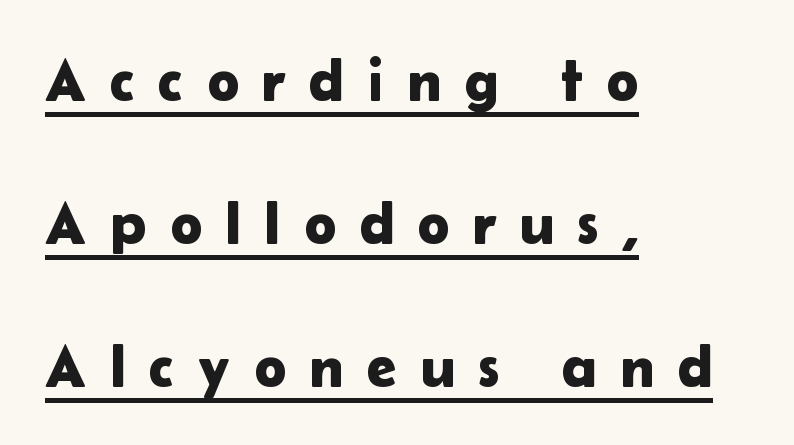
Q: Is the text italic (slanted)? A: No, it is upright.
Q: Is the typeface a serif or a sans-serif typeface? A: Sans-serif.
Q: Is the text underlined? A: Yes.
Q: How is the paragraph aligned? A: Left-aligned.
Q: Is the spacing between letters normal or unusually wide? A: Unusually wide.
Q: Is the spacing between lines tight, normal or loose? A: Loose.
Q: Width (condensed, normal, or wide)? A: Normal.
Q: Stroke contrast? A: Low.
Q: x-height? A: Medium.
Q: Monospaced? A: No.
